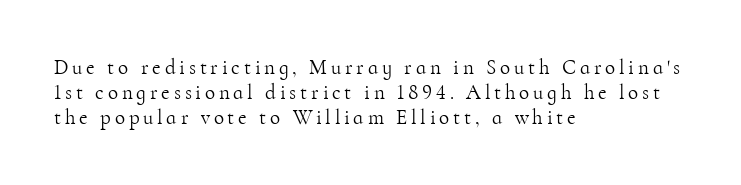
Q: Is the text bold? A: No.
Q: Is the text italic (slanted)? A: No, it is upright.
Q: Is the text underlined? A: No.
Q: How is the paragraph aligned? A: Left-aligned.
